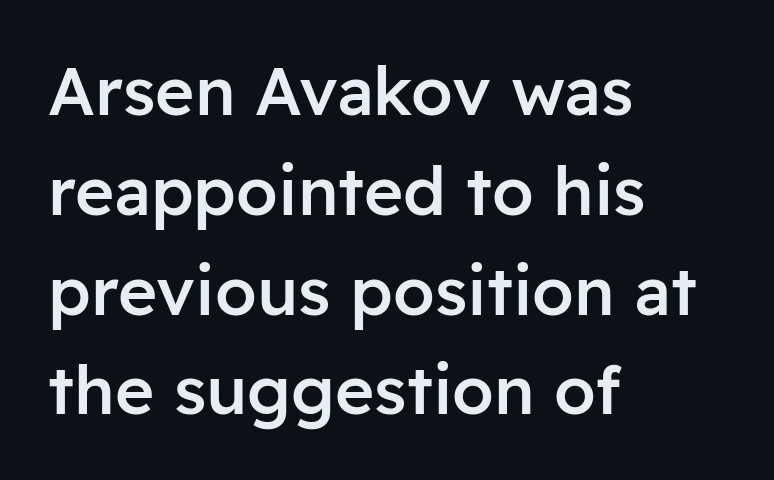
Q: Is the text bold? A: Semi-bold.
Q: Is the text italic (slanted)? A: No, it is upright.
Q: Is the typeface a serif or a sans-serif typeface? A: Sans-serif.
Q: Is the text underlined? A: No.
Q: How is the paragraph aligned? A: Left-aligned.
Q: Is the spacing between letters normal or unusually wide? A: Normal.
Q: Is the spacing between lines tight, normal or loose? A: Normal.
Q: Width (condensed, normal, or wide)? A: Normal.
Q: Stroke contrast? A: Low.
Q: x-height? A: Medium.
Q: Monospaced? A: No.
